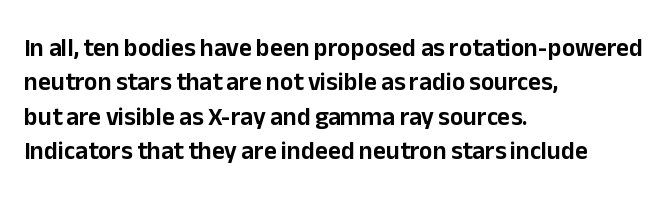
Style check: upright. All the whitespace from short lines collects on the right. Rule under the text: the space is simply empty. Leading matches the norm, producing a regular column.
